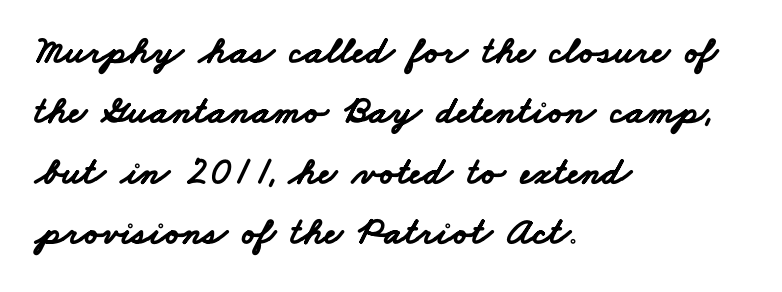
{"serif": "no", "bold": "yes", "weight": "bold", "width": "wide", "stroke_contrast": "low", "x_height": "small", "monospaced": "no", "underline": "no", "align": "left", "line_spacing": "normal", "line_spacing_ratio": 1.55, "letter_spacing": "normal", "letter_spacing_em": 0.0, "glyph_px": 39}
